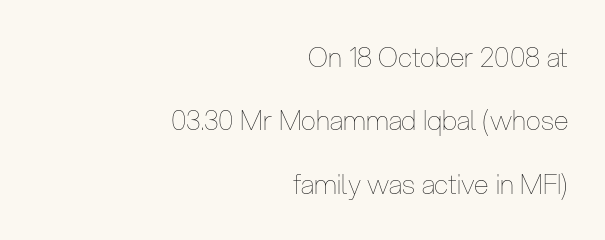
Q: Is the text bold? A: No.
Q: Is the text italic (slanted)? A: No, it is upright.
Q: Is the text underlined? A: No.
Q: How is the paragraph aligned? A: Right-aligned.
Q: Is the spacing between letters normal or unusually wide? A: Normal.
Q: Is the spacing between lines tight, normal or loose? A: Loose.
